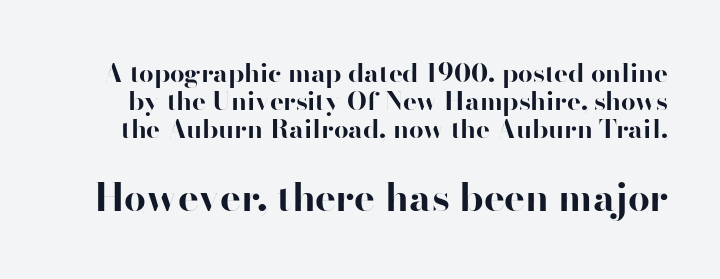
{"serif": "no", "italic": "no", "bold": "yes", "weight": "bold", "width": "normal", "stroke_contrast": "high", "x_height": "small", "monospaced": "no", "underline": "no", "line_spacing": "tight", "line_spacing_ratio": 1.07, "letter_spacing": "normal", "letter_spacing_em": 0.0, "larger_block": "second", "size_ratio": 1.5, "glyph_px": 39}
